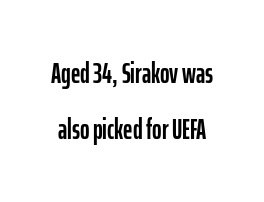
{"serif": "no", "italic": "no", "width": "condensed", "stroke_contrast": "low", "x_height": "medium", "monospaced": "no", "underline": "no", "line_spacing": "loose", "line_spacing_ratio": 1.93, "letter_spacing": "normal", "letter_spacing_em": 0.0, "glyph_px": 29}
